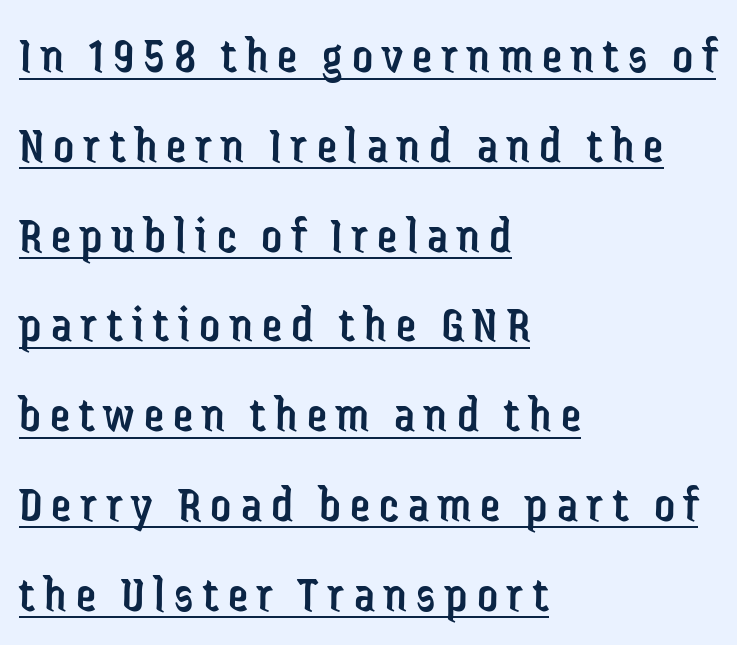
This sample has the flowing, uneven cadence of proportional lettering. Characters remain perfectly vertical along every line. Has an underline been added? It has. These lines stack with their left ends in a neat column. Does the type have serifs? No, each stem ends abruptly.
